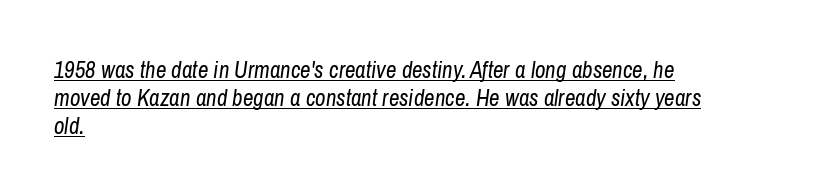
Q: Is the text bold? A: No.
Q: Is the text italic (slanted)? A: Yes, it leans right by about 8 degrees.
Q: Is the text underlined? A: Yes.
Q: How is the paragraph aligned? A: Left-aligned.
Q: Is the spacing between letters normal or unusually wide? A: Normal.
